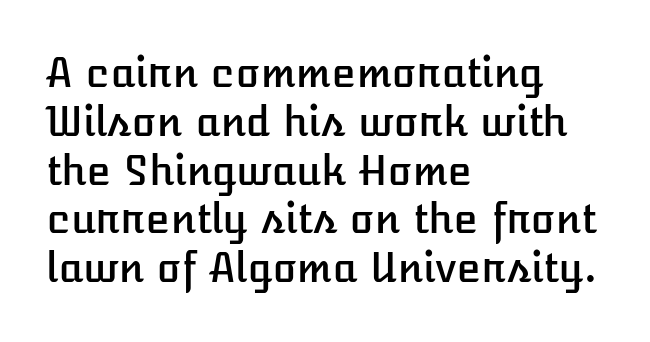
The image shows 40 px text type, upright; set left-aligned, line spacing 1.22x, normal letter spacing, not underlined; low stroke contrast and a medium x-height.
